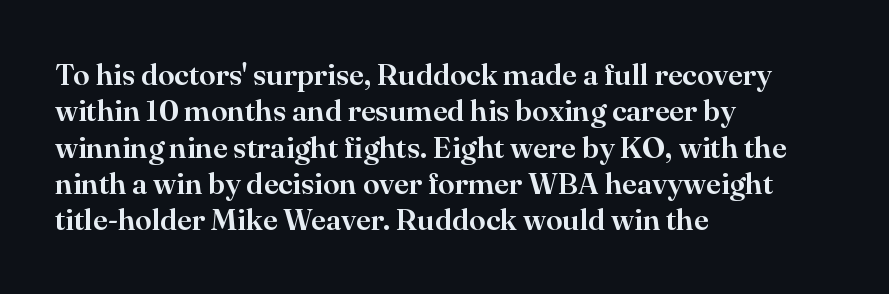
Q: Is the text italic (slanted)? A: No, it is upright.
Q: Is the typeface a serif or a sans-serif typeface? A: Serif.
Q: Is the text underlined? A: No.
Q: How is the paragraph aligned? A: Left-aligned.
Q: Is the spacing between letters normal or unusually wide? A: Normal.
Q: Width (condensed, normal, or wide)? A: Normal.
Q: Stroke contrast? A: High.
Q: x-height? A: Small.
Q: Monospaced? A: No.
